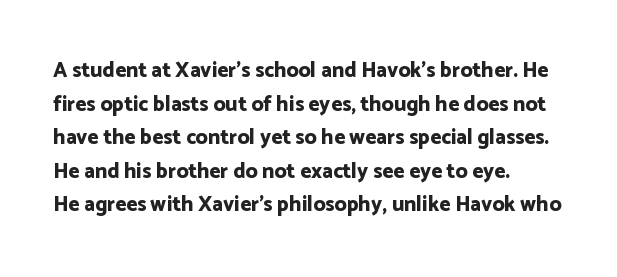
{"italic": "no", "bold": "yes", "underline": "no", "align": "left", "line_spacing": "normal", "line_spacing_ratio": 1.6, "letter_spacing": "normal", "letter_spacing_em": 0.0, "glyph_px": 21}
